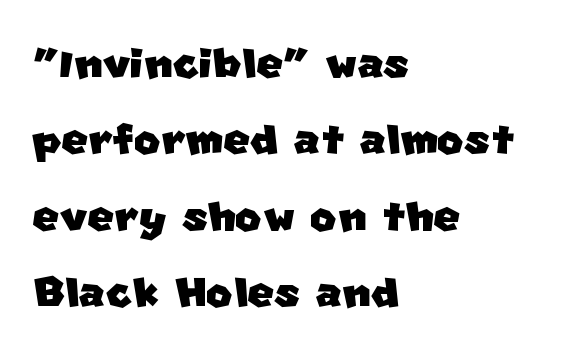
{"serif": "no", "width": "normal", "stroke_contrast": "low", "x_height": "large", "monospaced": "no", "underline": "no", "align": "left", "line_spacing": "normal", "line_spacing_ratio": 1.34, "letter_spacing": "normal", "letter_spacing_em": 0.0, "glyph_px": 57}
